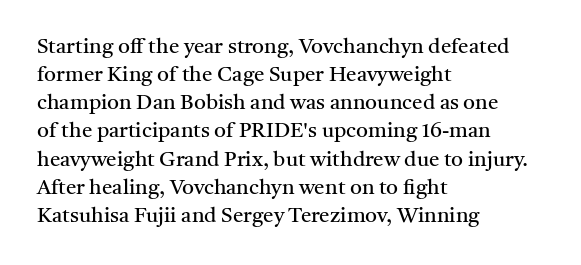
The image shows 21 px text type, upright; set left-aligned, normal line spacing (1.34x), normal letter spacing, not underlined.
